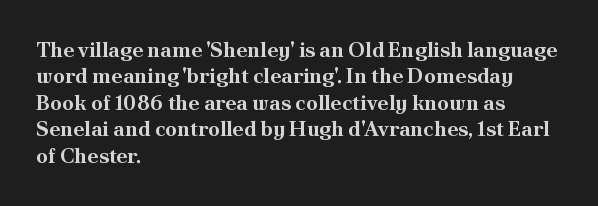
{"italic": "no", "bold": "yes", "underline": "no", "align": "left", "line_spacing": "normal", "line_spacing_ratio": 1.26, "letter_spacing": "normal", "letter_spacing_em": 0.0, "glyph_px": 21}
